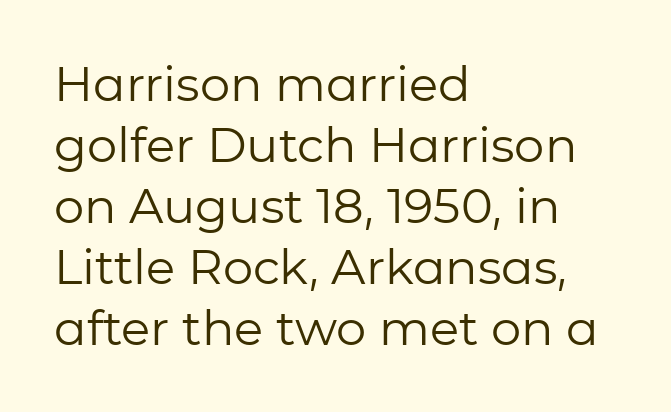
The image shows 48 px regular-weight sans-serif type, upright; set left-aligned, normal line spacing (1.27x), normal letter spacing, not underlined; low stroke contrast and a medium x-height.
